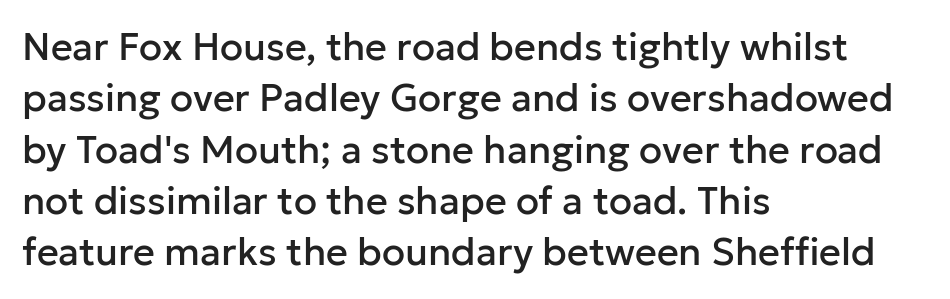
{"serif": "no", "italic": "no", "width": "normal", "stroke_contrast": "low", "x_height": "medium", "monospaced": "no", "underline": "no", "align": "left", "line_spacing": "normal", "line_spacing_ratio": 1.35, "letter_spacing": "normal", "letter_spacing_em": 0.0, "glyph_px": 38}
